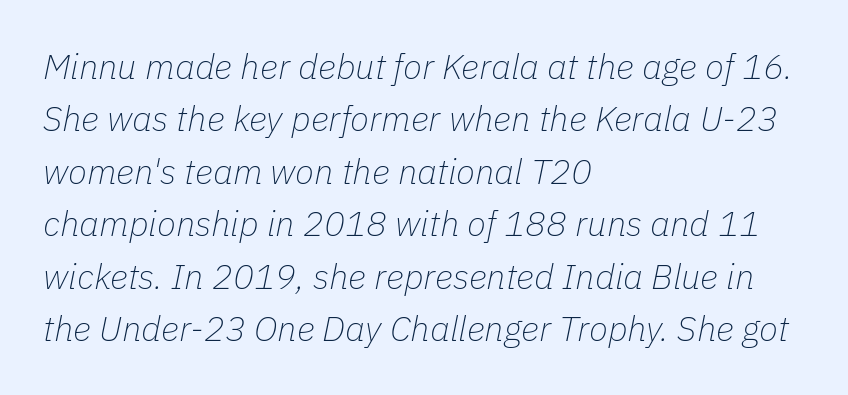
Q: Is the text bold? A: No.
Q: Is the text italic (slanted)? A: Yes, it leans right by about 11 degrees.
Q: Is the text underlined? A: No.
Q: How is the paragraph aligned? A: Left-aligned.
Q: Is the spacing between letters normal or unusually wide? A: Normal.
Q: Is the spacing between lines tight, normal or loose? A: Normal.
Q: Width (condensed, normal, or wide)? A: Normal.
Q: Stroke contrast? A: Low.
Q: x-height? A: Medium.
Q: Monospaced? A: No.
